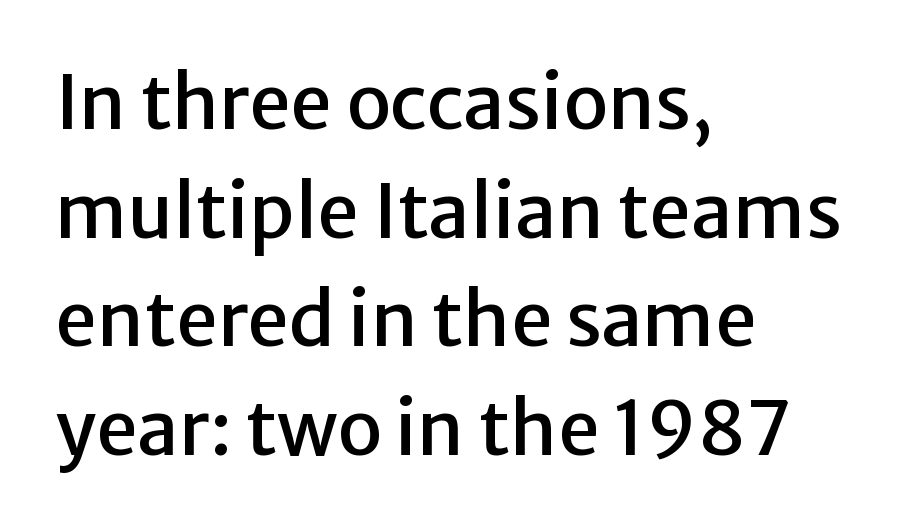
Q: Is the text italic (slanted)? A: No, it is upright.
Q: Is the typeface a serif or a sans-serif typeface? A: Sans-serif.
Q: Is the text underlined? A: No.
Q: How is the paragraph aligned? A: Left-aligned.
Q: Is the spacing between letters normal or unusually wide? A: Normal.
Q: Is the spacing between lines tight, normal or loose? A: Normal.
Q: Width (condensed, normal, or wide)? A: Normal.
Q: Stroke contrast? A: Low.
Q: x-height? A: Medium.
Q: Monospaced? A: No.
